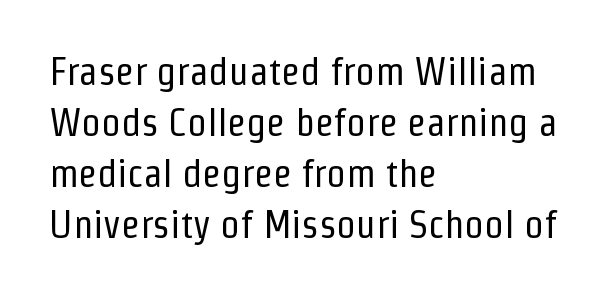
The image shows 39 px regular-weight, condensed sans-serif type, upright; set left-aligned, normal line spacing (1.31x), normal letter spacing, not underlined; low stroke contrast and a medium x-height.
